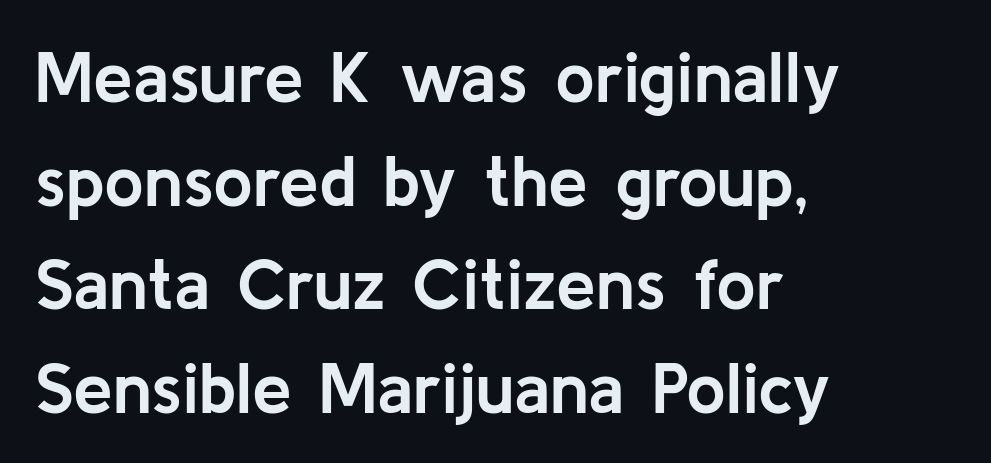
{"serif": "no", "italic": "no", "bold": "yes", "weight": "semibold", "width": "normal", "stroke_contrast": "low", "x_height": "medium", "monospaced": "no", "underline": "no", "align": "left", "line_spacing": "normal", "line_spacing_ratio": 1.46, "letter_spacing": "normal", "letter_spacing_em": 0.0, "glyph_px": 71}
